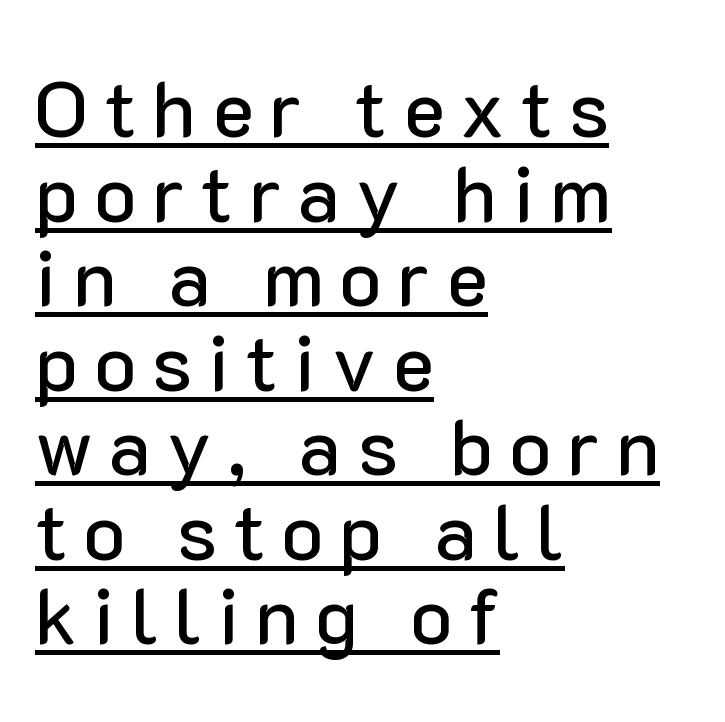
Q: Is the text italic (slanted)? A: No, it is upright.
Q: Is the typeface a serif or a sans-serif typeface? A: Sans-serif.
Q: Is the text underlined? A: Yes.
Q: How is the paragraph aligned? A: Left-aligned.
Q: Is the spacing between letters normal or unusually wide? A: Unusually wide.
Q: Is the spacing between lines tight, normal or loose? A: Tight.
Q: Width (condensed, normal, or wide)? A: Normal.
Q: Stroke contrast? A: Low.
Q: x-height? A: Medium.
Q: Monospaced? A: No.
